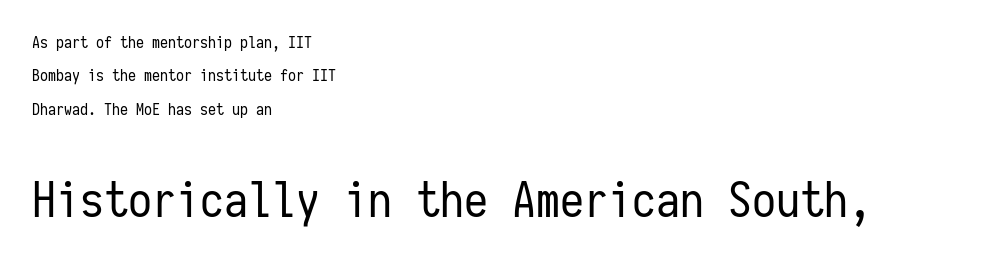
The image shows 48 px regular-weight, condensed sans-serif type, upright, monospaced; set left-aligned, loose line spacing (2.08x), normal letter spacing, not underlined; the second (bottom) block is 3.0x larger; low stroke contrast and a medium x-height.
